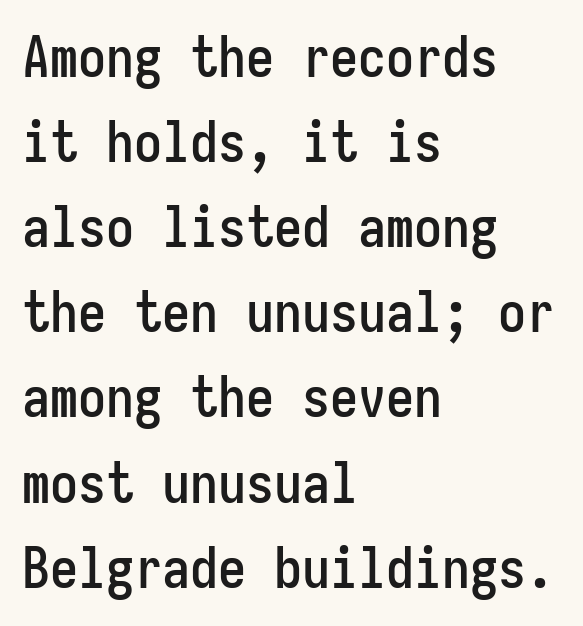
Q: Is the text italic (slanted)? A: No, it is upright.
Q: Is the typeface a serif or a sans-serif typeface? A: Sans-serif.
Q: Is the text underlined? A: No.
Q: How is the paragraph aligned? A: Left-aligned.
Q: Is the spacing between letters normal or unusually wide? A: Normal.
Q: Is the spacing between lines tight, normal or loose? A: Normal.
Q: Width (condensed, normal, or wide)? A: Condensed.
Q: Stroke contrast? A: Low.
Q: x-height? A: Medium.
Q: Monospaced? A: Yes.
